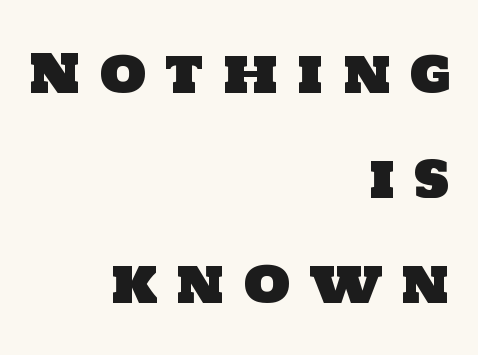
Lines of text with bare space underneath. Honestly, the rows look like they've been pulled way apart. The passage shown has open, widely tracked lettering throughout. Is the block centered? No — it sits flush against the right margin. This rendering employs a face without finishing strokes, i.e., a sans-serif.
